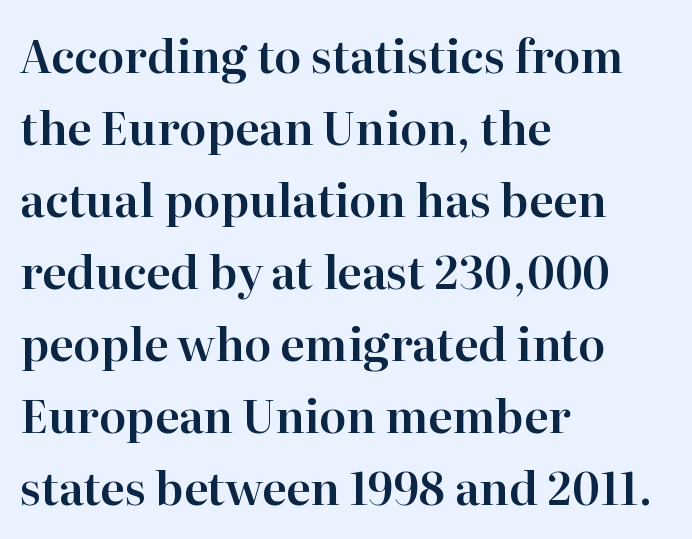
The image shows 45 px serif type, upright; set left-aligned, normal line spacing (1.6x), normal letter spacing, not underlined; high stroke contrast and a medium x-height.
